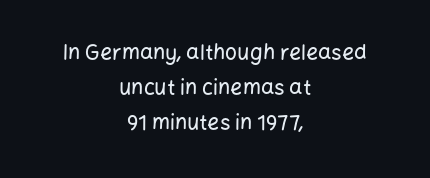
The image shows 21 px text type, upright; set centered, normal line spacing (1.66x), normal letter spacing, not underlined.
